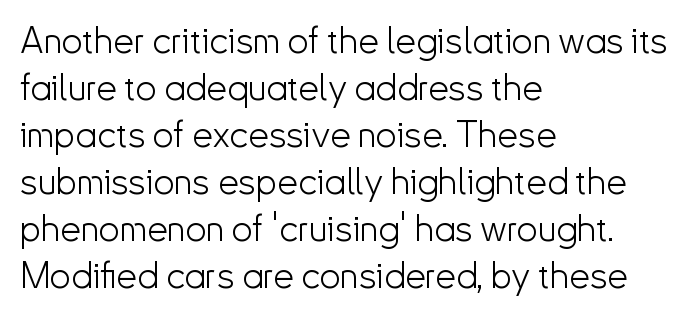
Q: Is the text bold? A: No.
Q: Is the text italic (slanted)? A: No, it is upright.
Q: Is the typeface a serif or a sans-serif typeface? A: Sans-serif.
Q: Is the text underlined? A: No.
Q: How is the paragraph aligned? A: Left-aligned.
Q: Is the spacing between letters normal or unusually wide? A: Normal.
Q: Is the spacing between lines tight, normal or loose? A: Normal.
Q: Width (condensed, normal, or wide)? A: Normal.
Q: Stroke contrast? A: Low.
Q: x-height? A: Small.
Q: Monospaced? A: No.
